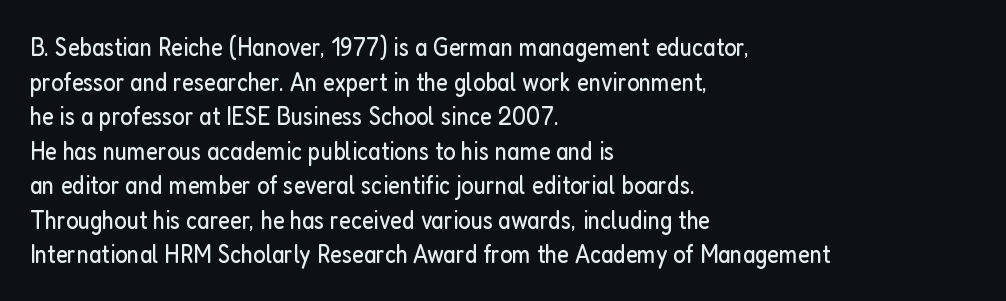
No chunkiness to these letters — they're not bold. A classic flush-left, rag-right setting is used for this passage. One glance says typical: line gaps are just what's usual. The letters sit at their default tracking, neither squeezed nor spread.
